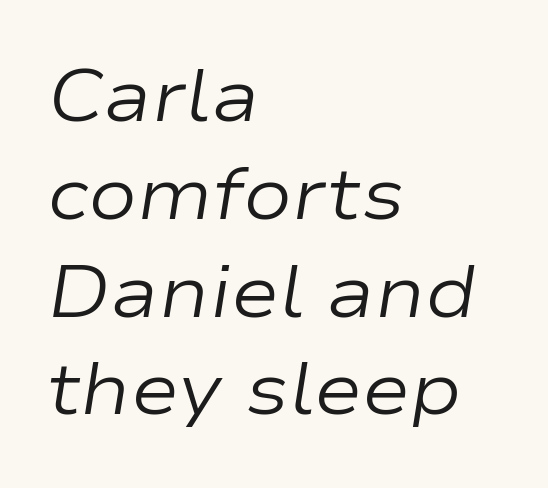
The image shows 73 px regular-weight, wide type, italic (leaning right); set left-aligned, normal line spacing (1.34x), normal letter spacing, not underlined; low stroke contrast and a medium x-height.
